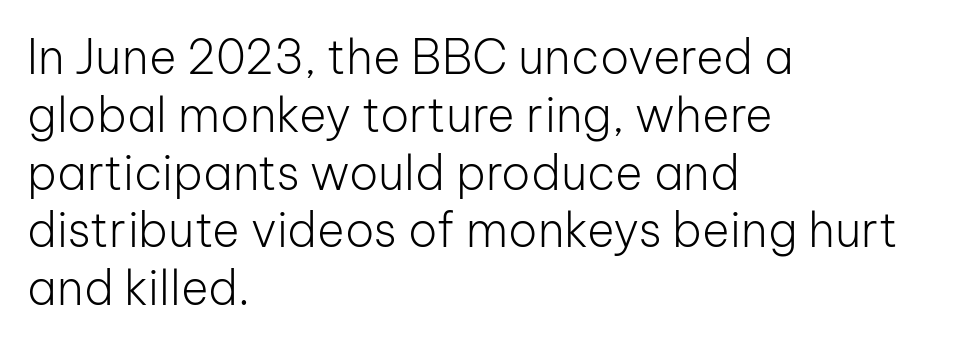
These lines are rendered in a variable-pitch font. Nothing sits at the stroke ends, so this counts as sans-serif. Letter spacing: default. Caption: multi-line text, flush left, ragged right. No heavy texture on the line: the type isn't bold. The specimen reads as upright at a glance.
